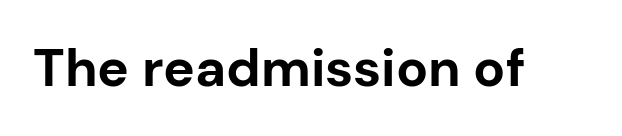
The image shows 53 px bold sans-serif type, upright; set normal letter spacing, not underlined; low stroke contrast and a medium x-height.
